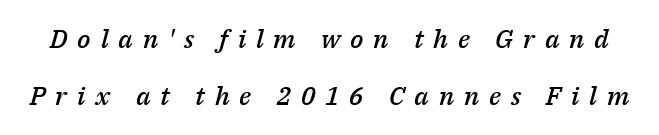
{"italic": "yes", "lean": "right", "slant_degrees": 14, "bold": "semi", "underline": "no", "line_spacing": "loose", "line_spacing_ratio": 2.2, "letter_spacing": "wide", "letter_spacing_em": 0.38, "glyph_px": 26}
